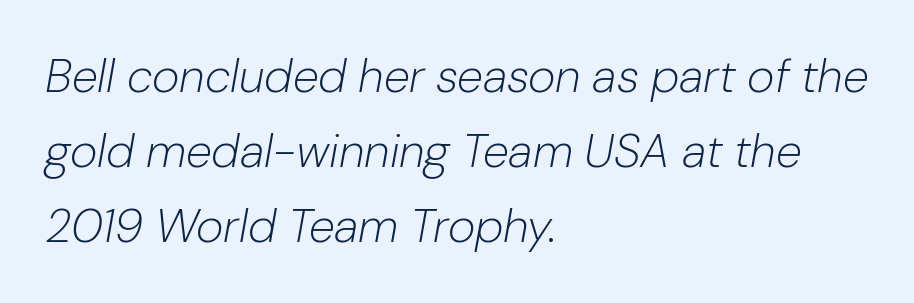
{"italic": "yes", "lean": "right", "slant_degrees": 10, "bold": "no", "weight": "light", "width": "normal", "stroke_contrast": "low", "x_height": "medium", "monospaced": "no", "underline": "no", "align": "left", "line_spacing": "normal", "line_spacing_ratio": 1.6, "letter_spacing": "normal", "letter_spacing_em": 0.0, "glyph_px": 47}
